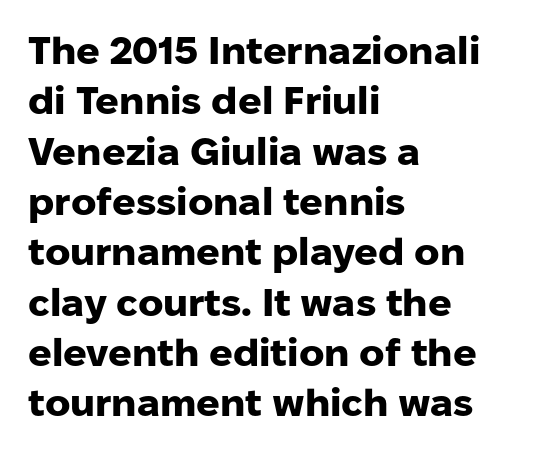
{"serif": "no", "italic": "no", "bold": "yes", "weight": "heavy", "width": "normal", "stroke_contrast": "low", "x_height": "medium", "monospaced": "no", "underline": "no", "align": "left", "line_spacing": "normal", "line_spacing_ratio": 1.29, "letter_spacing": "normal", "letter_spacing_em": 0.0, "glyph_px": 39}
